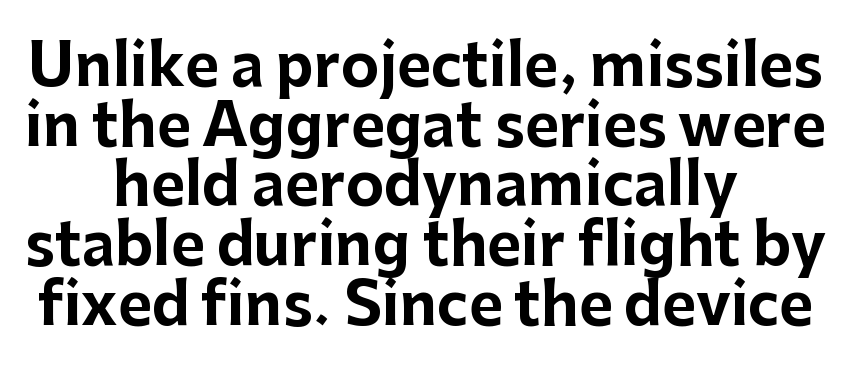
{"serif": "no", "italic": "no", "bold": "yes", "weight": "bold", "width": "normal", "stroke_contrast": "low", "x_height": "medium", "monospaced": "no", "underline": "no", "align": "center", "line_spacing": "tight", "line_spacing_ratio": 1.03, "letter_spacing": "normal", "letter_spacing_em": 0.0, "glyph_px": 58}
